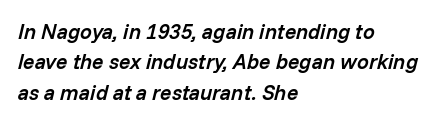
{"italic": "yes", "lean": "right", "slant_degrees": 14, "bold": "semi", "underline": "no", "align": "left", "line_spacing": "normal", "line_spacing_ratio": 1.45, "letter_spacing": "normal", "letter_spacing_em": 0.0, "glyph_px": 21}
